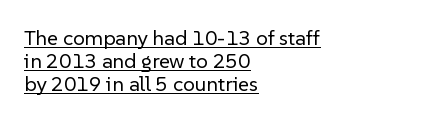
The image shows 21 px text type, upright; set left-aligned, tight line spacing (1.09x), normal letter spacing, underlined.
